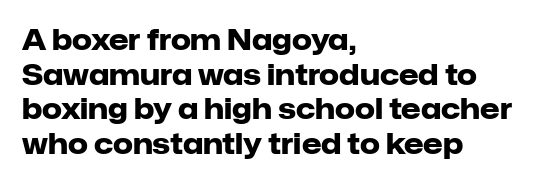
Q: Is the text bold? A: Yes.
Q: Is the text italic (slanted)? A: No, it is upright.
Q: Is the typeface a serif or a sans-serif typeface? A: Sans-serif.
Q: Is the text underlined? A: No.
Q: How is the paragraph aligned? A: Left-aligned.
Q: Is the spacing between letters normal or unusually wide? A: Normal.
Q: Width (condensed, normal, or wide)? A: Normal.
Q: Stroke contrast? A: Low.
Q: x-height? A: Medium.
Q: Monospaced? A: No.
